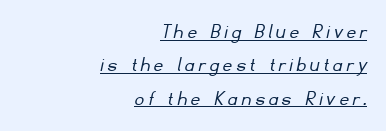
{"bold": "no", "underline": "yes", "align": "right", "line_spacing": "normal", "line_spacing_ratio": 1.52, "letter_spacing": "wide", "letter_spacing_em": 0.2, "glyph_px": 22}
